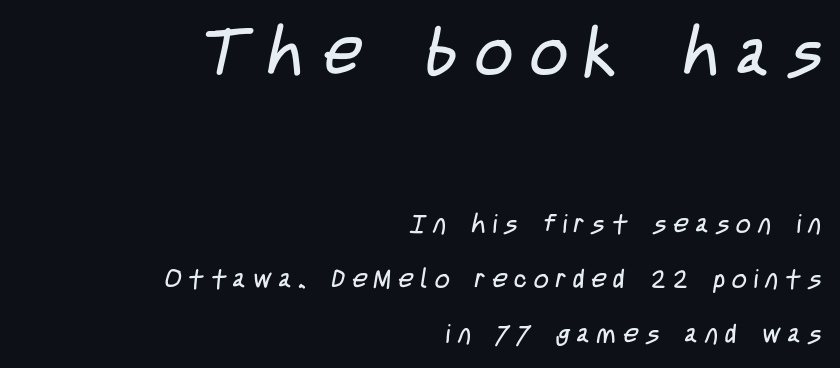
Q: Is the text bold? A: No.
Q: Is the typeface a serif or a sans-serif typeface? A: Sans-serif.
Q: Is the text underlined? A: No.
Q: How is the paragraph aligned? A: Right-aligned.
Q: Is the spacing between letters normal or unusually wide? A: Unusually wide.
Q: Is the spacing between lines tight, normal or loose? A: Loose.
Q: Which block of text is set in a larger size, the first (top) or the second (bottom)? A: The first (top) one.
Q: Width (condensed, normal, or wide)? A: Condensed.
Q: Stroke contrast? A: Low.
Q: x-height? A: Large.
Q: Monospaced? A: No.
